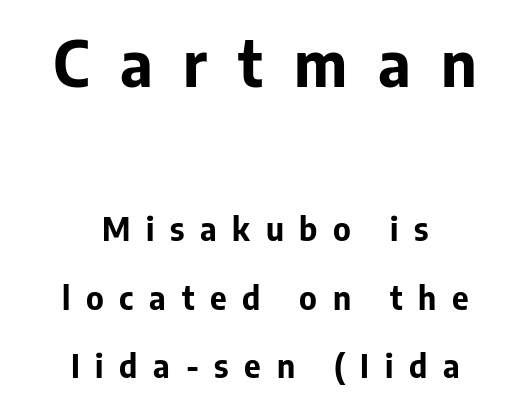
Each letter's strokes conclude bluntly, with no projecting serifs. The passage shown is not underscored anywhere. Stroke thickness is high; the sample reads as a true bold. Substantial extra tracking has been applied to these lines. The rendering uses a large line-height, opening up the rows. Two sizes are in play, and the larger belongs to the first block.
